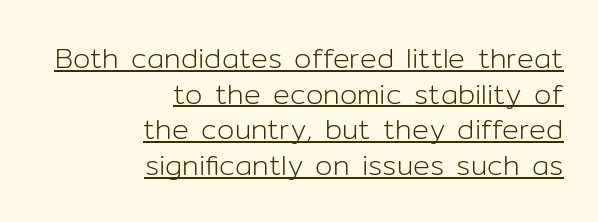
{"serif": "no", "italic": "no", "bold": "no", "weight": "light", "width": "normal", "stroke_contrast": "low", "x_height": "medium", "monospaced": "no", "underline": "yes", "align": "right", "line_spacing": "normal", "line_spacing_ratio": 1.27, "letter_spacing": "normal", "letter_spacing_em": 0.0, "glyph_px": 28}
